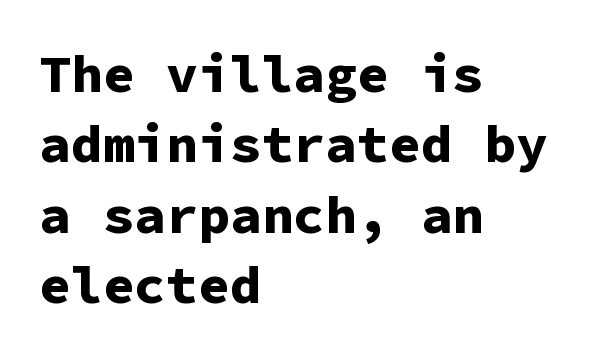
The image shows 53 px bold sans-serif type, upright, monospaced; set left-aligned, normal line spacing (1.33x), normal letter spacing, not underlined; low stroke contrast and a medium x-height.
